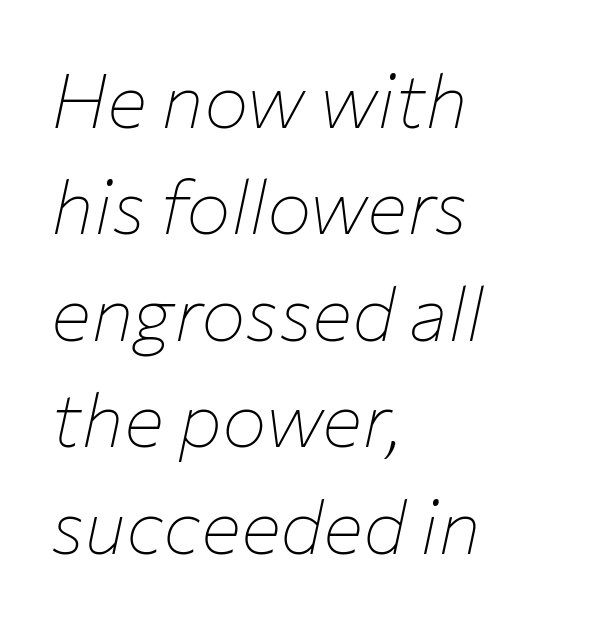
Characters follow at the spacing the type designer built in. Nobody drew a line under any word here. The letters advance in unequal steps, a hallmark of proportional type. The passage shown stacks its lines at a standard gap. The passage is arranged the way most books set body copy — flush left. Bold? No — there's no thickening of the strokes.
